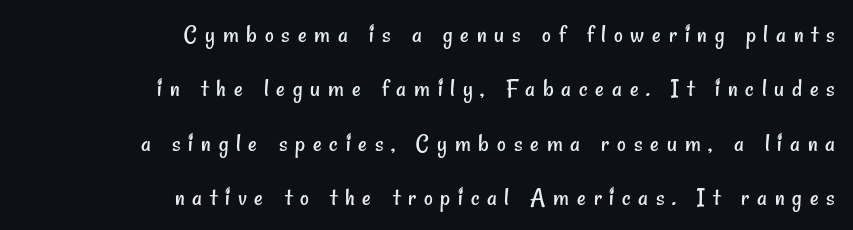
The image shows 27 px text type; set right-aligned, loose line spacing (2.01x), unusually wide letter spacing (+0.29 em), not underlined.
